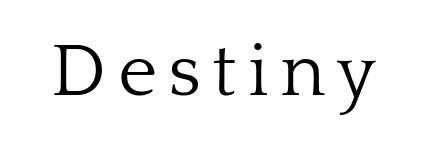
Q: Is the text bold? A: No.
Q: Is the text italic (slanted)? A: No, it is upright.
Q: Is the typeface a serif or a sans-serif typeface? A: Serif.
Q: Is the text underlined? A: No.
Q: Width (condensed, normal, or wide)? A: Normal.
Q: Stroke contrast? A: Low.
Q: x-height? A: Medium.
Q: Monospaced? A: No.
